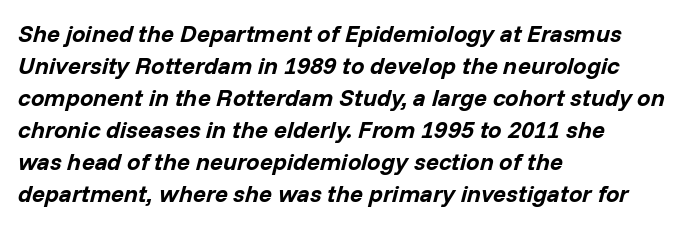
Q: Is the text bold? A: Yes.
Q: Is the text italic (slanted)? A: Yes, it leans right by about 14 degrees.
Q: Is the text underlined? A: No.
Q: How is the paragraph aligned? A: Left-aligned.
Q: Is the spacing between letters normal or unusually wide? A: Normal.
Q: Is the spacing between lines tight, normal or loose? A: Normal.
